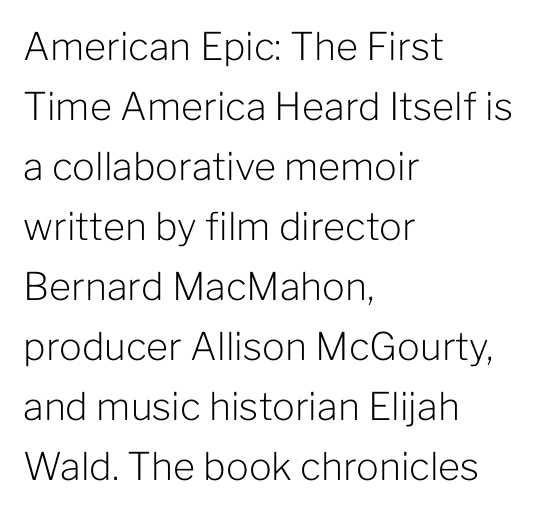
Q: Is the text bold? A: No.
Q: Is the text italic (slanted)? A: No, it is upright.
Q: Is the typeface a serif or a sans-serif typeface? A: Sans-serif.
Q: Is the text underlined? A: No.
Q: How is the paragraph aligned? A: Left-aligned.
Q: Is the spacing between letters normal or unusually wide? A: Normal.
Q: Is the spacing between lines tight, normal or loose? A: Normal.
Q: Width (condensed, normal, or wide)? A: Normal.
Q: Stroke contrast? A: Low.
Q: x-height? A: Medium.
Q: Monospaced? A: No.
